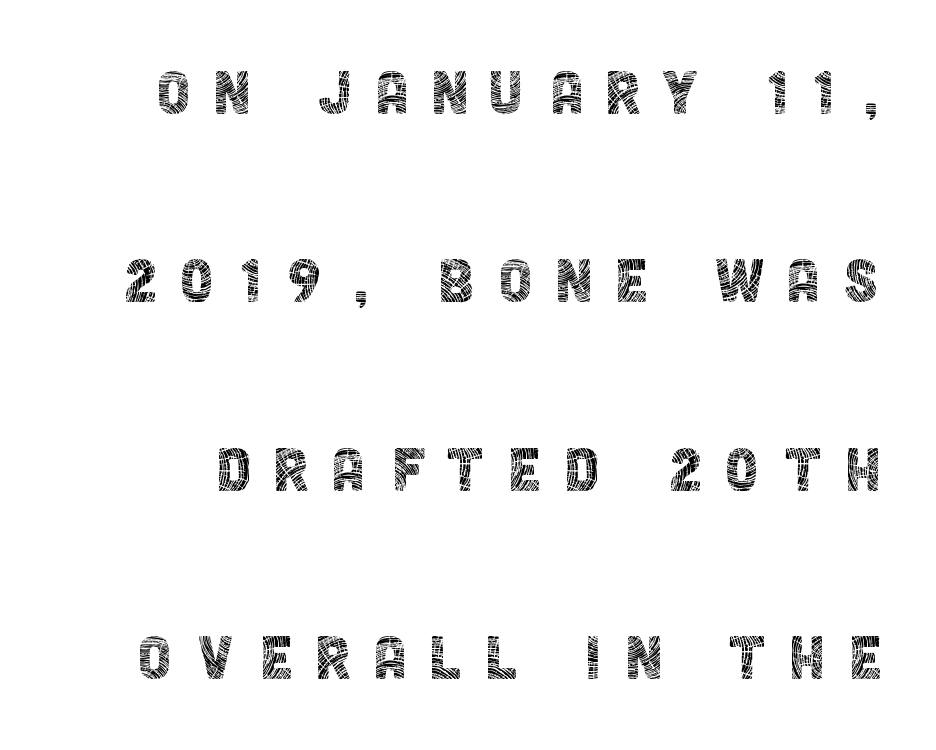
Leading: increased. The letters advance in unequal steps, a hallmark of proportional type. Loose tracking; the words dissolve into strings of separated letters. Designer's note — italics off, roman on.
